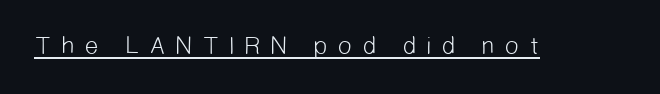
{"bold": "no", "underline": "yes", "letter_spacing": "wide", "letter_spacing_em": 0.37, "glyph_px": 25}
